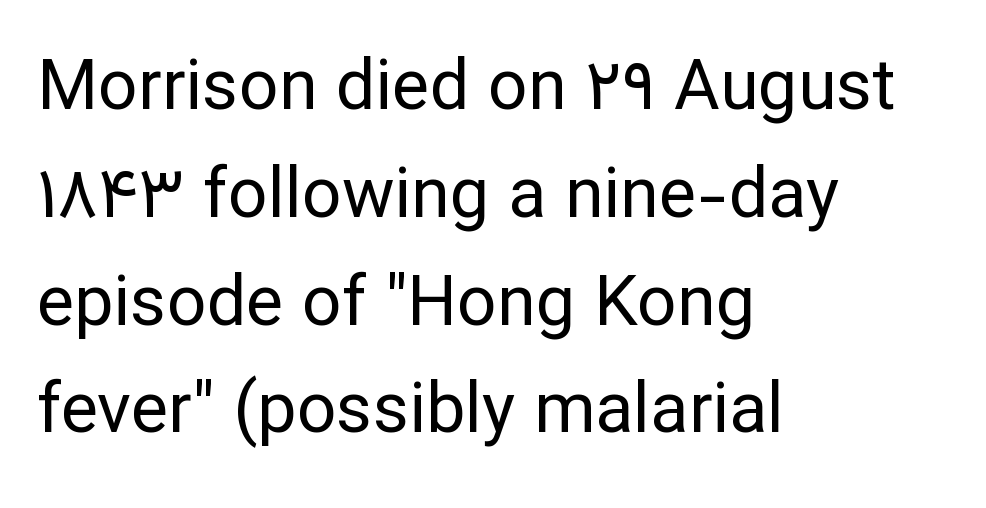
The text block is weighted toward the left margin, trailing off unevenly rightward. Weight: regular or lighter. Italic? Not at all — the glyphs are vertical. Classification — sans serif. The rendering uses natural spacing where letterforms have individual widths. Characters follow at the spacing the type designer built in.
